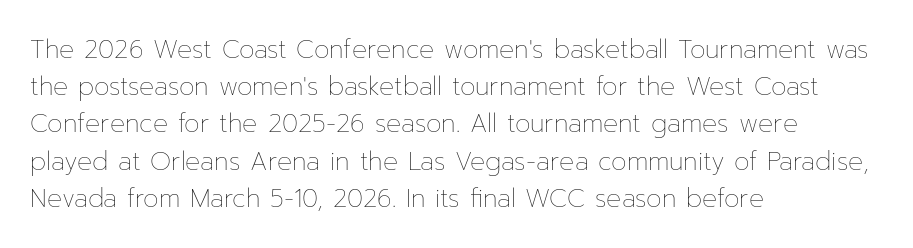
Q: Is the text bold? A: No.
Q: Is the text italic (slanted)? A: No, it is upright.
Q: Is the text underlined? A: No.
Q: How is the paragraph aligned? A: Left-aligned.
Q: Is the spacing between letters normal or unusually wide? A: Normal.
Q: Is the spacing between lines tight, normal or loose? A: Normal.
